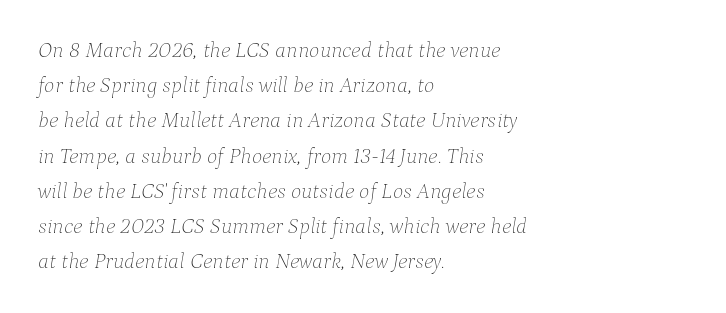
The gaps between neighbouring characters are ordinary and unremarkable. Posture: slanted. The rendering anchors every line to the left-hand side. The letters look calm and open, with moderate or lighter stems. Beneath every word, the page is bare.
